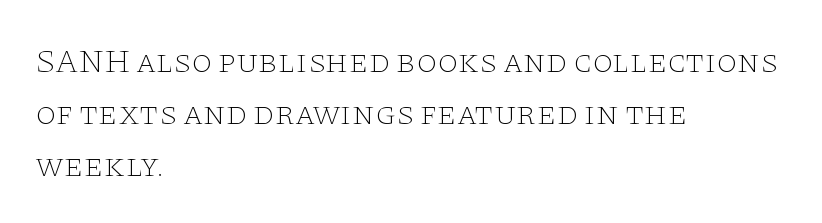
{"serif": "yes", "italic": "no", "bold": "no", "weight": "thin", "width": "wide", "stroke_contrast": "low", "x_height": "large", "monospaced": "no", "underline": "no", "align": "left", "line_spacing": "normal", "line_spacing_ratio": 1.58, "letter_spacing": "normal", "letter_spacing_em": 0.0, "glyph_px": 33}
